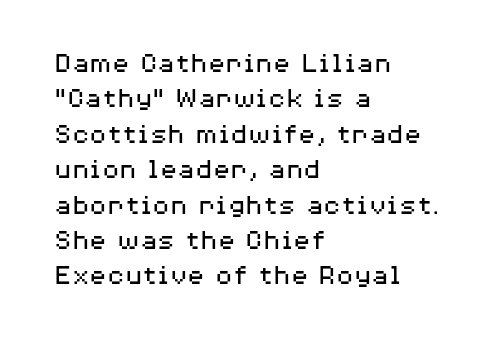
The image shows 29 px regular-weight, wide sans-serif type, upright; set left-aligned, line spacing 1.22x, normal letter spacing, not underlined; medium stroke contrast and a medium x-height.
